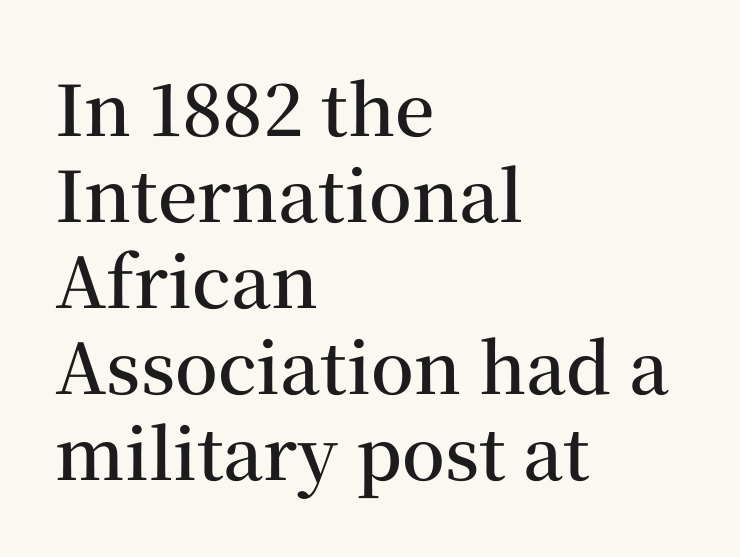
{"serif": "yes", "italic": "no", "bold": "semi", "weight": "semibold", "width": "normal", "stroke_contrast": "medium", "x_height": "medium", "monospaced": "no", "underline": "no", "align": "left", "line_spacing_ratio": 1.23, "letter_spacing": "normal", "letter_spacing_em": 0.0, "glyph_px": 70}
